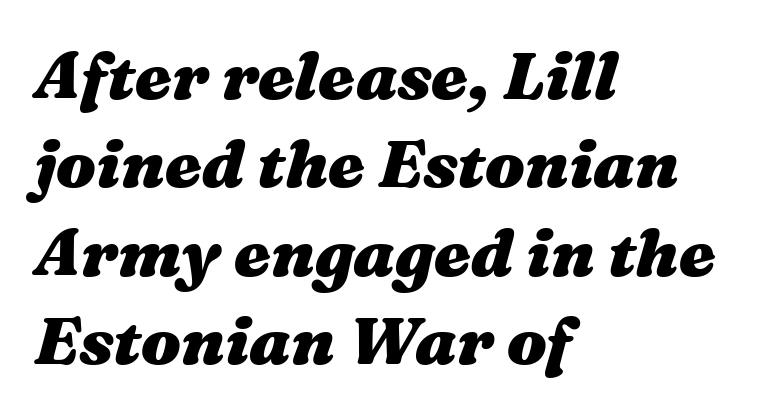
Each new line begins a customary step beneath the previous one. Words float on clear page, feet unadorned. Nothing unusual about the tracking: characters are spaced as the font intends. Look at the stroke-to-counter ratio: heavy, a bold. Which margin do the lines hug? The left one — the right edge is uneven.
